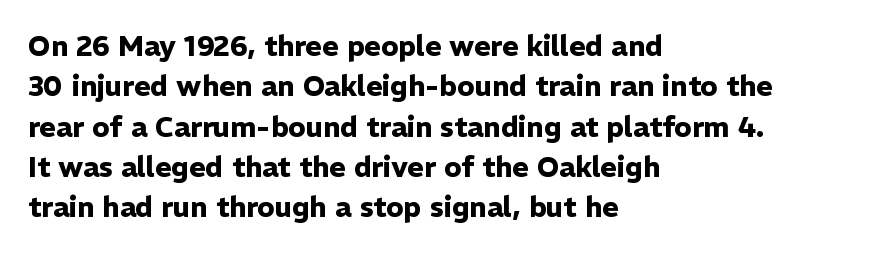
The image shows 28 px heavy sans-serif type, upright; set left-aligned, normal line spacing (1.44x), normal letter spacing, not underlined; low stroke contrast and a medium x-height.
